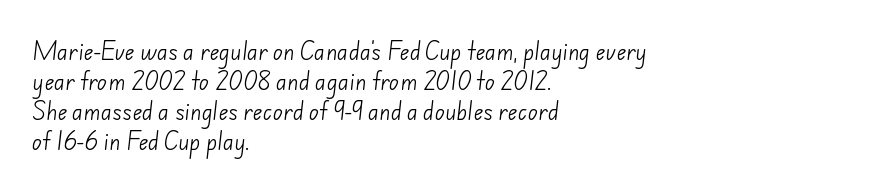
Has an underline been added? It has not. The face looks like a standard text weight, possibly lighter. The designer left line spacing at the default. Letter spacing: default.
